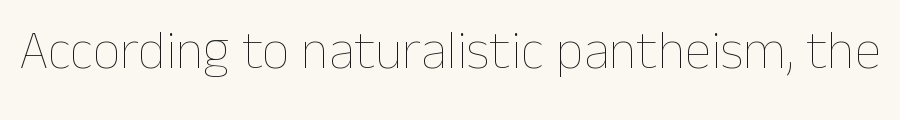
The image shows 54 px thin type, upright; set normal letter spacing, not underlined; low stroke contrast and a medium x-height.
